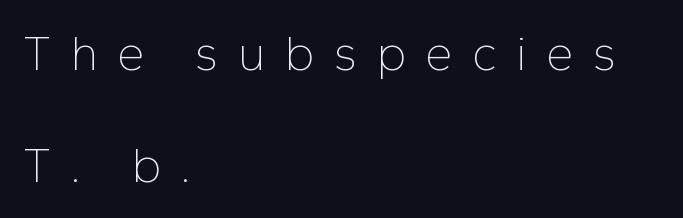
Q: Is the text bold? A: No.
Q: Is the text italic (slanted)? A: No, it is upright.
Q: Is the typeface a serif or a sans-serif typeface? A: Sans-serif.
Q: Is the text underlined? A: No.
Q: How is the paragraph aligned? A: Left-aligned.
Q: Is the spacing between letters normal or unusually wide? A: Unusually wide.
Q: Is the spacing between lines tight, normal or loose? A: Loose.
Q: Width (condensed, normal, or wide)? A: Normal.
Q: Stroke contrast? A: Low.
Q: x-height? A: Medium.
Q: Monospaced? A: No.
